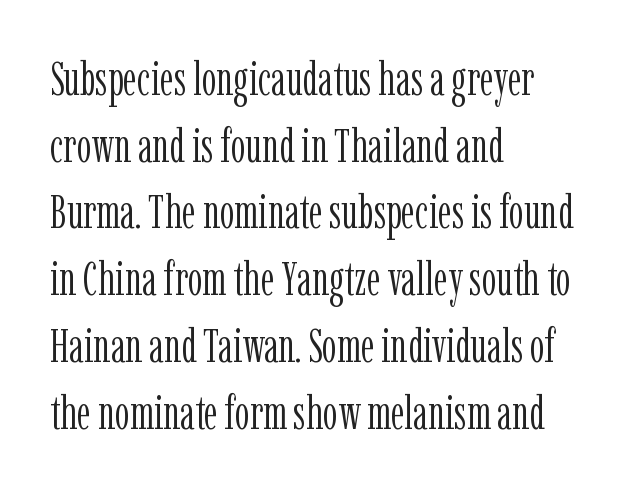
The image shows 47 px light, condensed serif type, upright; set left-aligned, normal line spacing (1.42x), normal letter spacing, not underlined; low stroke contrast and a medium x-height.
